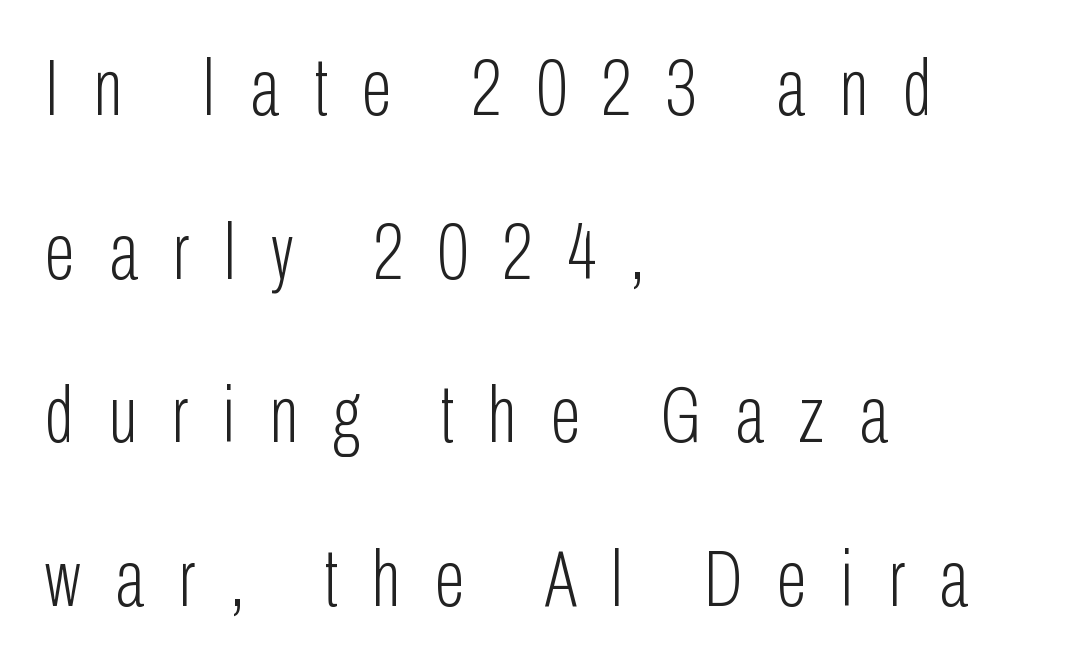
Q: Is the text bold? A: No.
Q: Is the text italic (slanted)? A: No, it is upright.
Q: Is the typeface a serif or a sans-serif typeface? A: Sans-serif.
Q: Is the text underlined? A: No.
Q: How is the paragraph aligned? A: Left-aligned.
Q: Is the spacing between letters normal or unusually wide? A: Unusually wide.
Q: Is the spacing between lines tight, normal or loose? A: Loose.
Q: Width (condensed, normal, or wide)? A: Condensed.
Q: Stroke contrast? A: Low.
Q: x-height? A: Medium.
Q: Monospaced? A: No.
